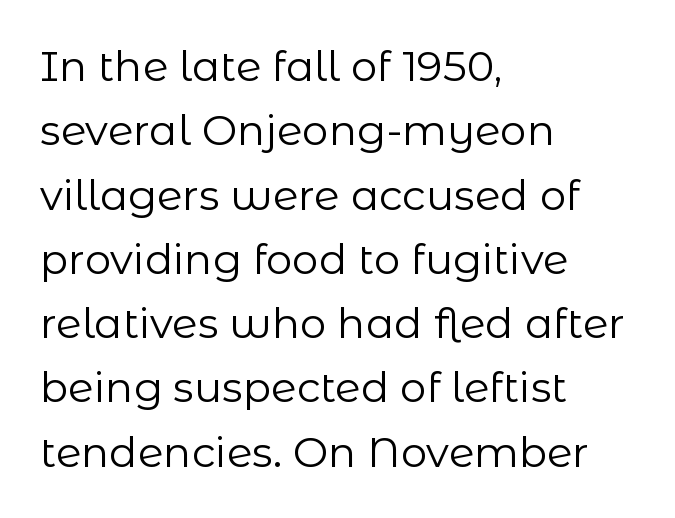
A typesetter would label this face a sans. The axis of the letterforms is exactly vertical. Horizontal alignment here is leftward, the default for most running prose. Quick note: underline off. The tracking reads as untouched default to a designer's eye. Baseline-to-baseline distance is the conventional proportion of letter height.
